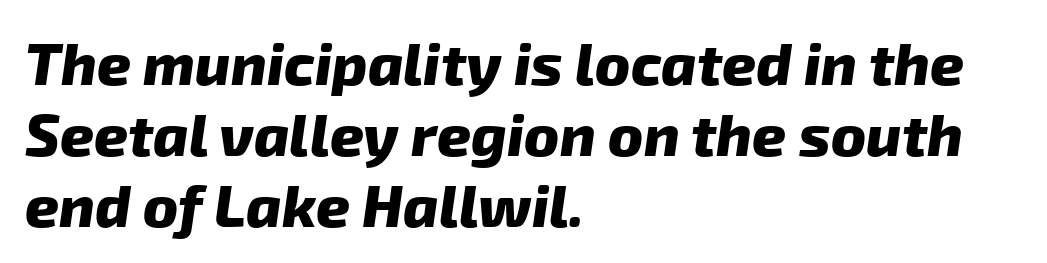
Q: Is the text bold? A: Yes.
Q: Is the typeface a serif or a sans-serif typeface? A: Sans-serif.
Q: Is the text underlined? A: No.
Q: How is the paragraph aligned? A: Left-aligned.
Q: Is the spacing between letters normal or unusually wide? A: Normal.
Q: Width (condensed, normal, or wide)? A: Normal.
Q: Stroke contrast? A: Low.
Q: x-height? A: Medium.
Q: Monospaced? A: No.
